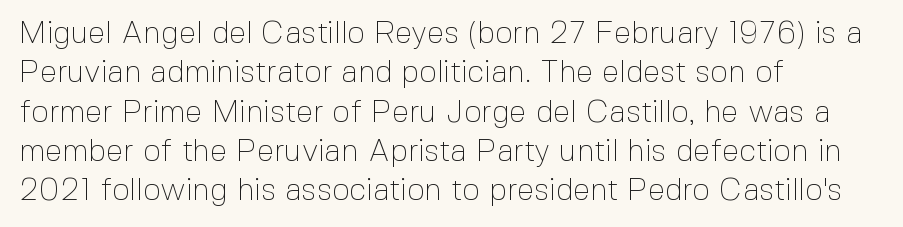
The image shows 31 px thin sans-serif type, upright; set left-aligned, normal line spacing (1.27x), normal letter spacing, not underlined; a medium x-height.
